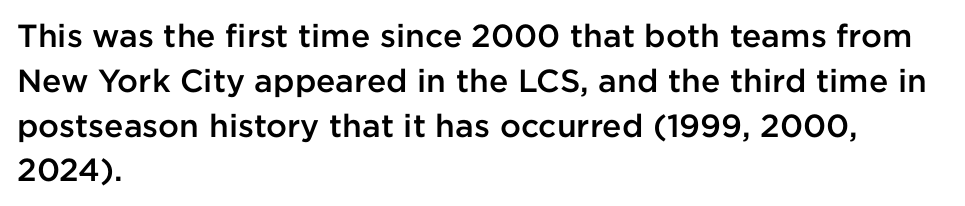
The font family rendered here belongs to the sans-serif group. The font's upright variant was chosen for this text. Students, note that the glyphs here touch the page at normal intervals. A bit beefed up — I'd call it semibold rather than bold.
